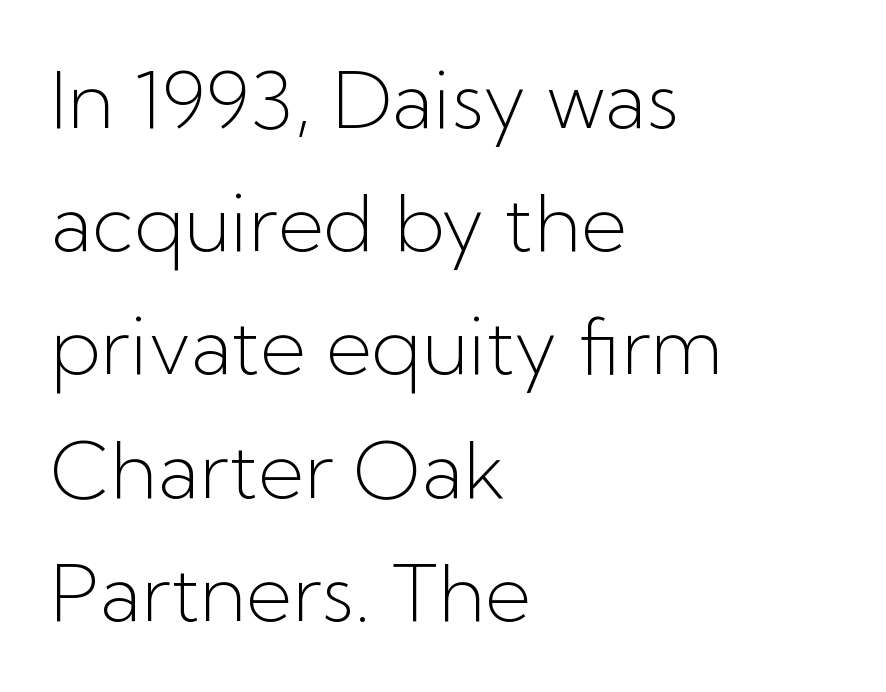
{"serif": "no", "italic": "no", "bold": "no", "weight": "light", "width": "normal", "stroke_contrast": "low", "x_height": "medium", "monospaced": "no", "underline": "no", "align": "left", "line_spacing": "normal", "line_spacing_ratio": 1.56, "letter_spacing": "normal", "letter_spacing_em": 0.0, "glyph_px": 79}
